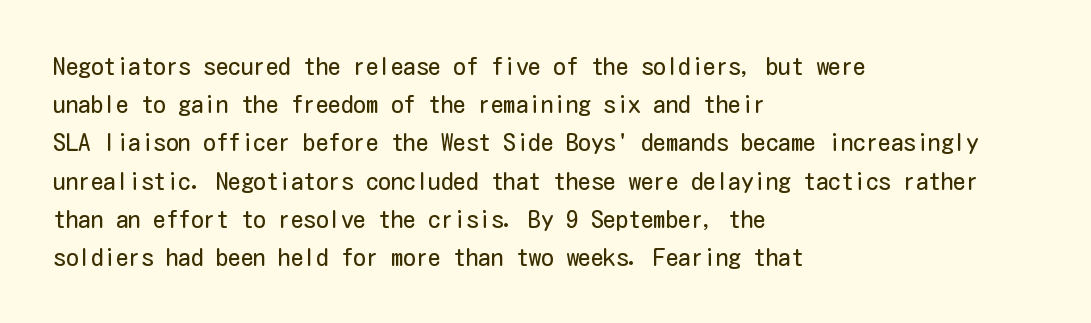
Q: Is the text bold? A: No.
Q: Is the text italic (slanted)? A: No, it is upright.
Q: Is the text underlined? A: No.
Q: How is the paragraph aligned? A: Left-aligned.
Q: Is the spacing between letters normal or unusually wide? A: Normal.
Q: Is the spacing between lines tight, normal or loose? A: Normal.
